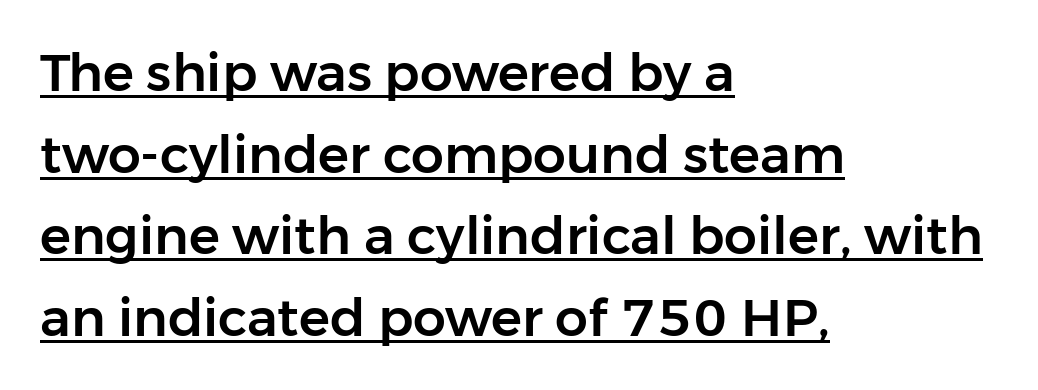
Q: Is the text italic (slanted)? A: No, it is upright.
Q: Is the typeface a serif or a sans-serif typeface? A: Sans-serif.
Q: Is the text underlined? A: Yes.
Q: How is the paragraph aligned? A: Left-aligned.
Q: Is the spacing between letters normal or unusually wide? A: Normal.
Q: Is the spacing between lines tight, normal or loose? A: Normal.
Q: Width (condensed, normal, or wide)? A: Normal.
Q: Stroke contrast? A: Low.
Q: x-height? A: Medium.
Q: Monospaced? A: No.
